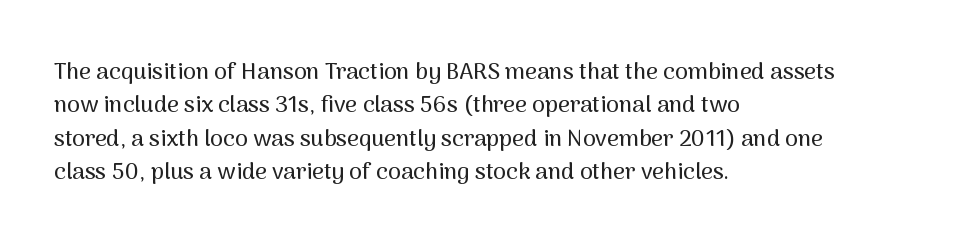
The image shows 23 px text type, upright; set left-aligned, normal line spacing (1.45x), normal letter spacing, not underlined.
